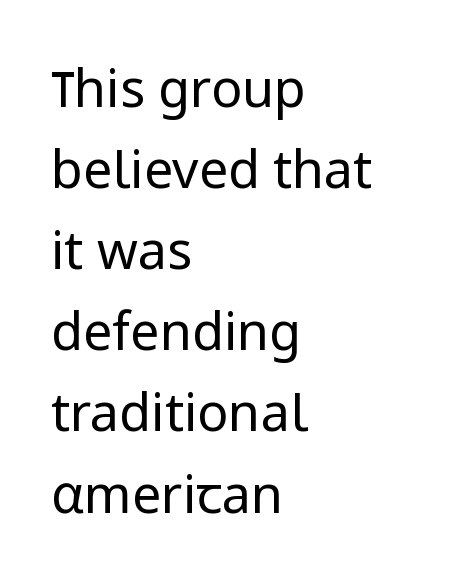
{"serif": "no", "italic": "no", "bold": "no", "weight": "regular", "width": "normal", "stroke_contrast": "low", "x_height": "medium", "monospaced": "no", "underline": "no", "align": "left", "line_spacing": "normal", "line_spacing_ratio": 1.56, "letter_spacing": "normal", "letter_spacing_em": 0.0, "glyph_px": 52}
